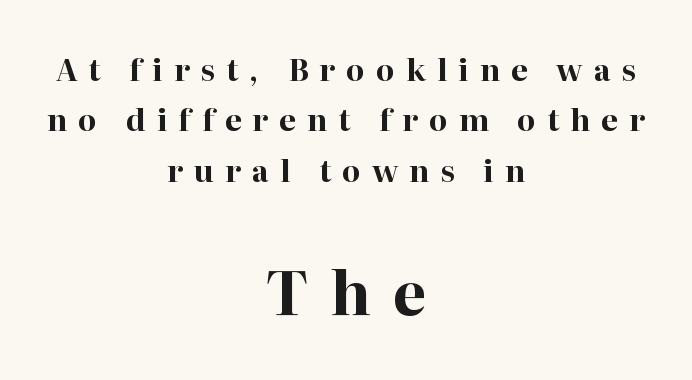
{"serif": "yes", "italic": "no", "bold": "yes", "weight": "bold", "width": "normal", "stroke_contrast": "high", "x_height": "medium", "monospaced": "no", "underline": "no", "align": "center", "line_spacing": "normal", "line_spacing_ratio": 1.68, "letter_spacing": "wide", "letter_spacing_em": 0.37, "larger_block": "second", "size_ratio": 2.0, "glyph_px": 60}
